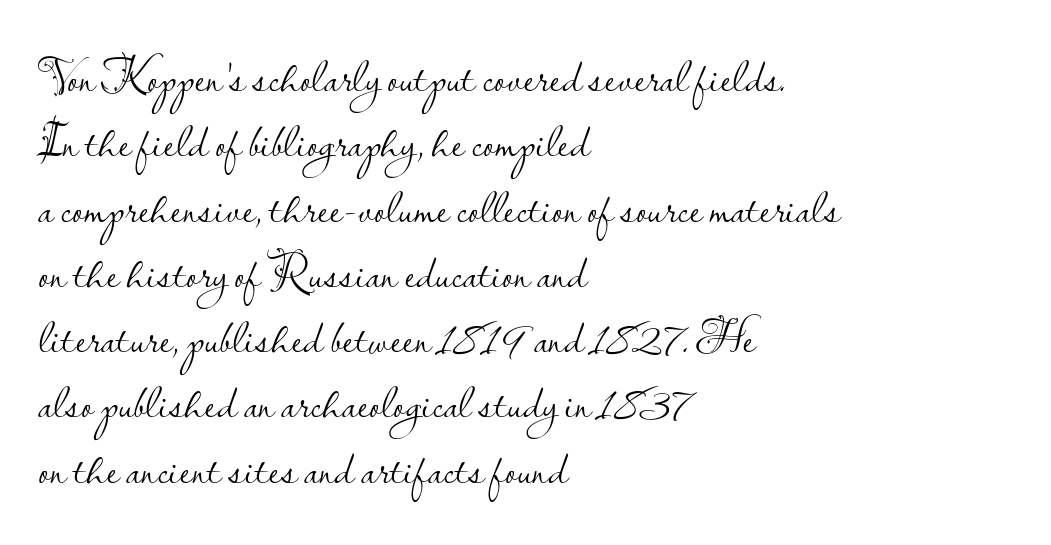
{"serif": "no", "bold": "no", "weight": "light", "width": "normal", "stroke_contrast": "low", "x_height": "small", "monospaced": "no", "underline": "no", "align": "left", "line_spacing": "normal", "line_spacing_ratio": 1.36, "letter_spacing": "normal", "letter_spacing_em": 0.0, "glyph_px": 48}
